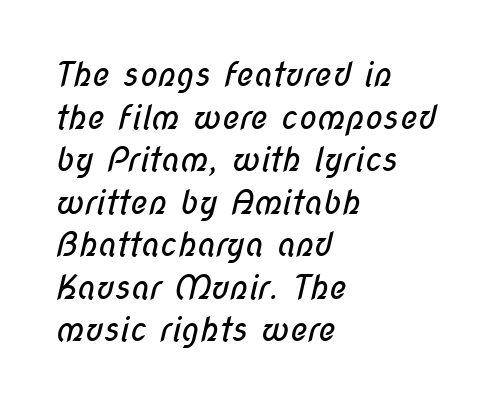
The strokes carry an ordinary text weight at most. Serif or sans? Sans — the stroke terminals are bare. Nobody touched the tracking dial on this one. The compositor pushed each line to the left boundary. Each new line begins a customary step beneath the previous one. Think of a printed novel: that variable character pitch is what you see here.
